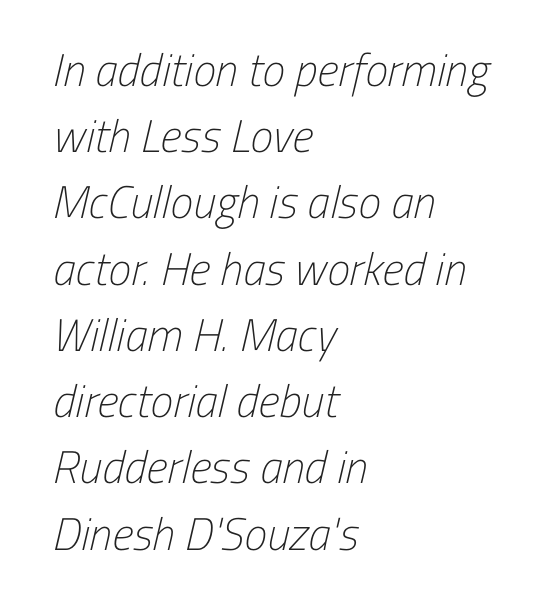
{"serif": "no", "bold": "no", "weight": "light", "width": "condensed", "stroke_contrast": "low", "x_height": "medium", "monospaced": "no", "underline": "no", "align": "left", "line_spacing": "normal", "line_spacing_ratio": 1.44, "letter_spacing": "normal", "letter_spacing_em": 0.0, "glyph_px": 46}
